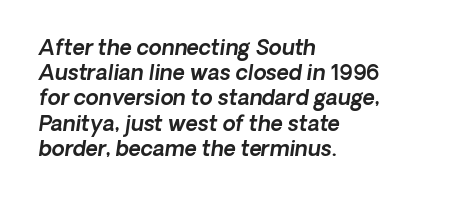
{"underline": "no", "align": "left", "line_spacing_ratio": 1.2, "letter_spacing": "normal", "letter_spacing_em": 0.0, "glyph_px": 21}
